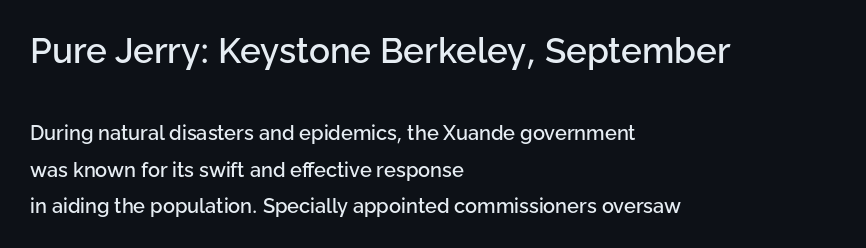
{"serif": "no", "italic": "no", "width": "normal", "stroke_contrast": "low", "x_height": "medium", "monospaced": "no", "underline": "no", "align": "left", "line_spacing_ratio": 1.81, "letter_spacing": "normal", "letter_spacing_em": 0.0, "larger_block": "first", "size_ratio": 1.75, "glyph_px": 35}
